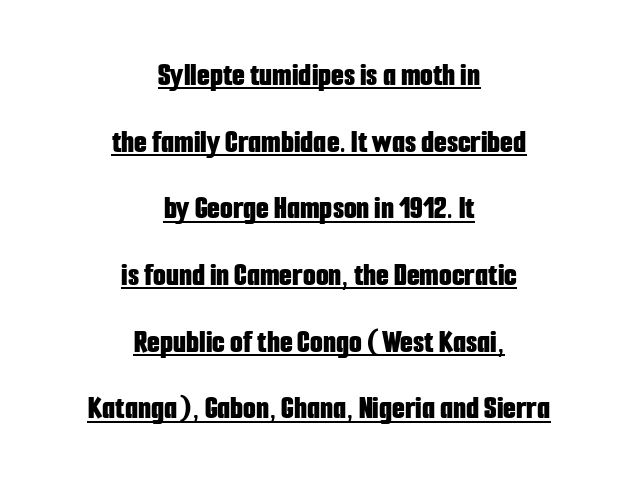
{"serif": "no", "italic": "no", "bold": "yes", "weight": "bold", "width": "condensed", "stroke_contrast": "low", "x_height": "medium", "monospaced": "no", "underline": "yes", "align": "center", "line_spacing": "loose", "line_spacing_ratio": 2.02, "letter_spacing": "normal", "letter_spacing_em": 0.0, "glyph_px": 33}
